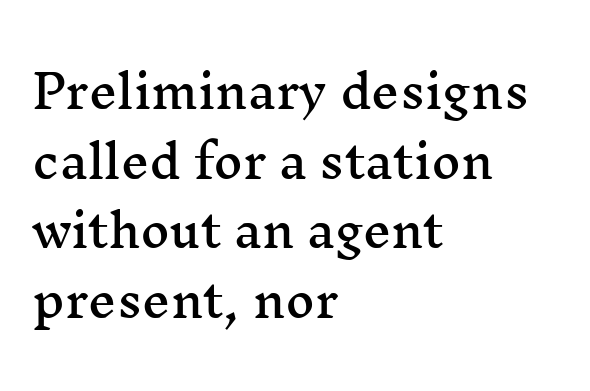
Q: Is the text italic (slanted)? A: No, it is upright.
Q: Is the typeface a serif or a sans-serif typeface? A: Serif.
Q: Is the text underlined? A: No.
Q: How is the paragraph aligned? A: Left-aligned.
Q: Is the spacing between letters normal or unusually wide? A: Normal.
Q: Is the spacing between lines tight, normal or loose? A: Normal.
Q: Width (condensed, normal, or wide)? A: Wide.
Q: Stroke contrast? A: Medium.
Q: x-height? A: Medium.
Q: Monospaced? A: No.
